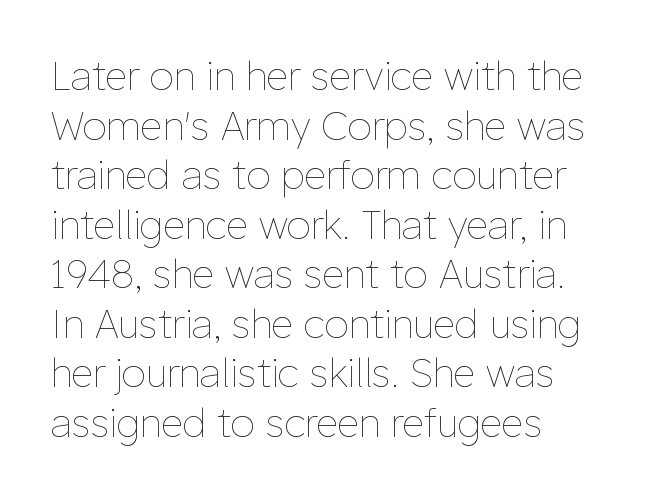
The image shows 39 px thin type, upright; set left-aligned, normal line spacing (1.27x), normal letter spacing, not underlined; low stroke contrast and a medium x-height.
